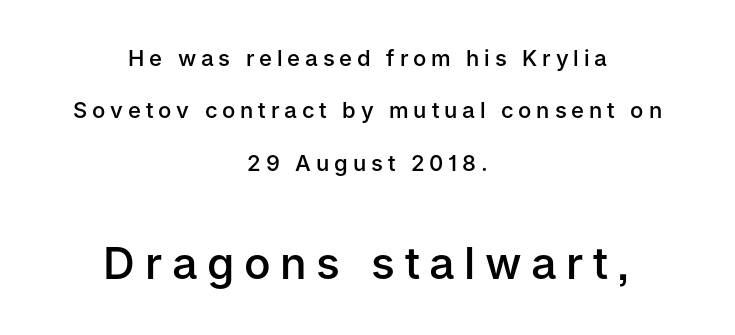
Q: Is the text bold? A: Semi-bold.
Q: Is the text italic (slanted)? A: No, it is upright.
Q: Is the typeface a serif or a sans-serif typeface? A: Sans-serif.
Q: Is the text underlined? A: No.
Q: How is the paragraph aligned? A: Centered.
Q: Is the spacing between letters normal or unusually wide? A: Unusually wide.
Q: Is the spacing between lines tight, normal or loose? A: Loose.
Q: Which block of text is set in a larger size, the first (top) or the second (bottom)? A: The second (bottom) one.
Q: Width (condensed, normal, or wide)? A: Normal.
Q: Stroke contrast? A: Low.
Q: x-height? A: Medium.
Q: Monospaced? A: No.
